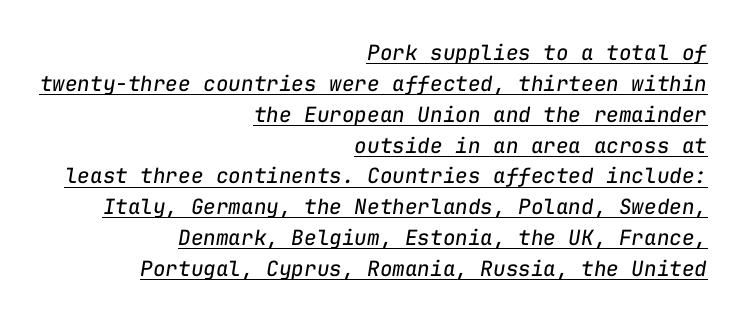
Q: Is the text bold? A: No.
Q: Is the text italic (slanted)? A: Yes, it leans right by about 9 degrees.
Q: Is the text underlined? A: Yes.
Q: How is the paragraph aligned? A: Right-aligned.
Q: Is the spacing between letters normal or unusually wide? A: Normal.
Q: Is the spacing between lines tight, normal or loose? A: Normal.
